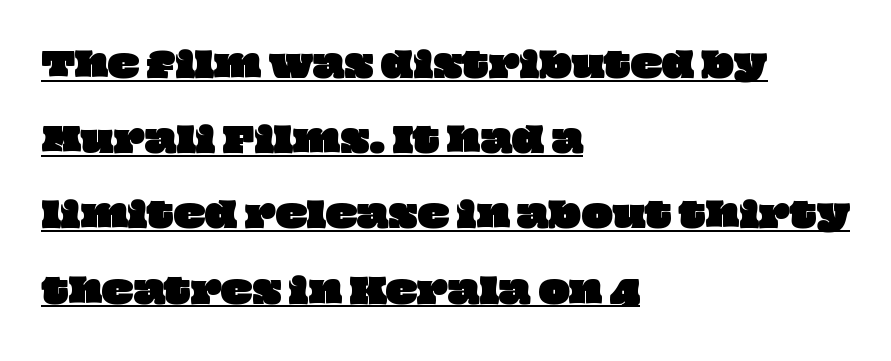
Q: Is the text underlined? A: Yes.
Q: How is the paragraph aligned? A: Left-aligned.
Q: Is the spacing between letters normal or unusually wide? A: Normal.
Q: Is the spacing between lines tight, normal or loose? A: Loose.
Q: Width (condensed, normal, or wide)? A: Wide.
Q: Stroke contrast? A: Low.
Q: x-height? A: Large.
Q: Monospaced? A: No.
